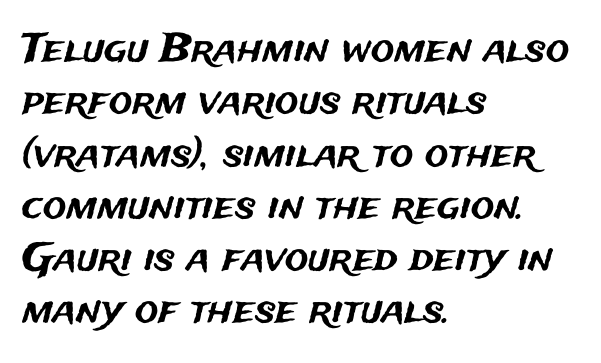
{"serif": "no", "width": "normal", "stroke_contrast": "medium", "x_height": "medium", "monospaced": "no", "underline": "no", "align": "left", "line_spacing": "normal", "line_spacing_ratio": 1.34, "letter_spacing": "normal", "letter_spacing_em": 0.0, "glyph_px": 39}
